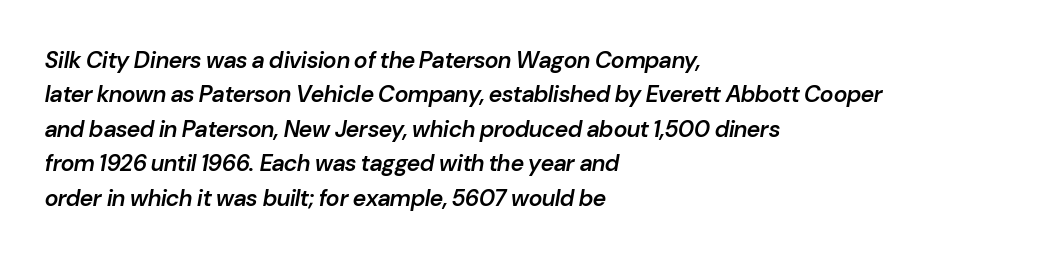
{"italic": "yes", "lean": "right", "slant_degrees": 10, "bold": "semi", "underline": "no", "align": "left", "line_spacing": "normal", "line_spacing_ratio": 1.5, "letter_spacing": "normal", "letter_spacing_em": 0.0, "glyph_px": 23}
